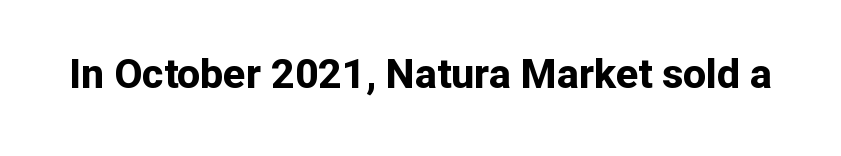
Q: Is the text bold? A: Yes.
Q: Is the text italic (slanted)? A: No, it is upright.
Q: Is the typeface a serif or a sans-serif typeface? A: Sans-serif.
Q: Is the text underlined? A: No.
Q: Is the spacing between letters normal or unusually wide? A: Normal.
Q: Width (condensed, normal, or wide)? A: Normal.
Q: Stroke contrast? A: Low.
Q: x-height? A: Medium.
Q: Monospaced? A: No.
